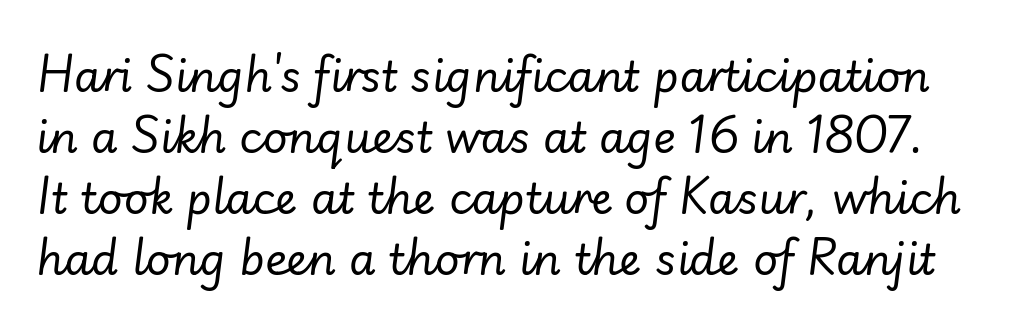
Q: Is the text bold? A: No.
Q: Is the text italic (slanted)? A: Yes, it leans right by about 7 degrees.
Q: Is the text underlined? A: No.
Q: Is the spacing between letters normal or unusually wide? A: Normal.
Q: Is the spacing between lines tight, normal or loose? A: Normal.
Q: Width (condensed, normal, or wide)? A: Normal.
Q: Stroke contrast? A: Low.
Q: x-height? A: Small.
Q: Monospaced? A: No.
